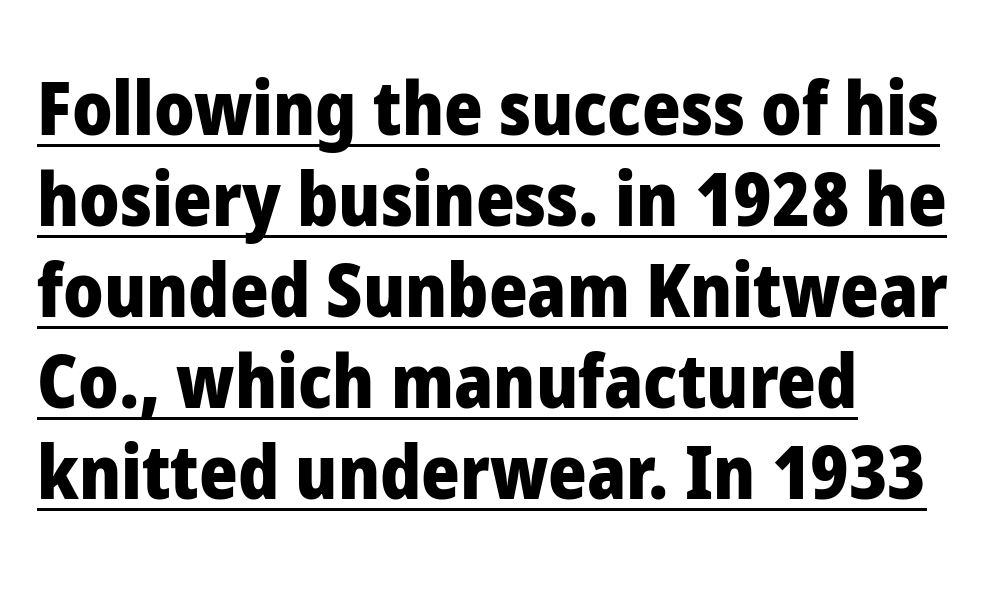
{"serif": "no", "italic": "no", "bold": "yes", "weight": "heavy", "width": "normal", "stroke_contrast": "low", "x_height": "medium", "monospaced": "no", "underline": "yes", "align": "left", "line_spacing_ratio": 1.23, "letter_spacing": "normal", "letter_spacing_em": 0.0, "glyph_px": 74}
